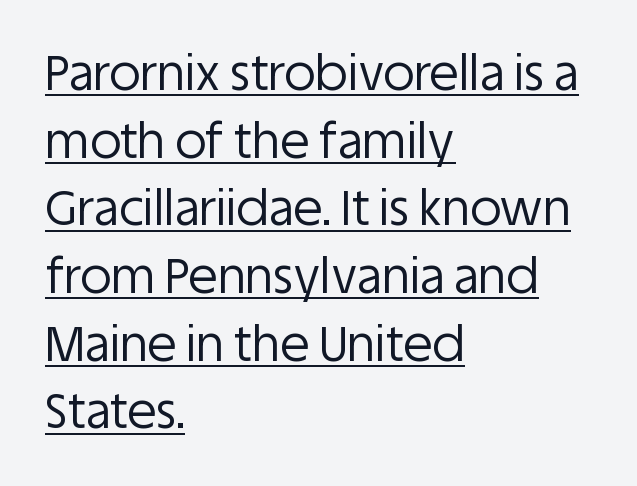
Q: Is the text bold? A: No.
Q: Is the text italic (slanted)? A: No, it is upright.
Q: Is the typeface a serif or a sans-serif typeface? A: Sans-serif.
Q: Is the text underlined? A: Yes.
Q: How is the paragraph aligned? A: Left-aligned.
Q: Is the spacing between letters normal or unusually wide? A: Normal.
Q: Is the spacing between lines tight, normal or loose? A: Normal.
Q: Width (condensed, normal, or wide)? A: Normal.
Q: Stroke contrast? A: Low.
Q: x-height? A: Large.
Q: Monospaced? A: No.
